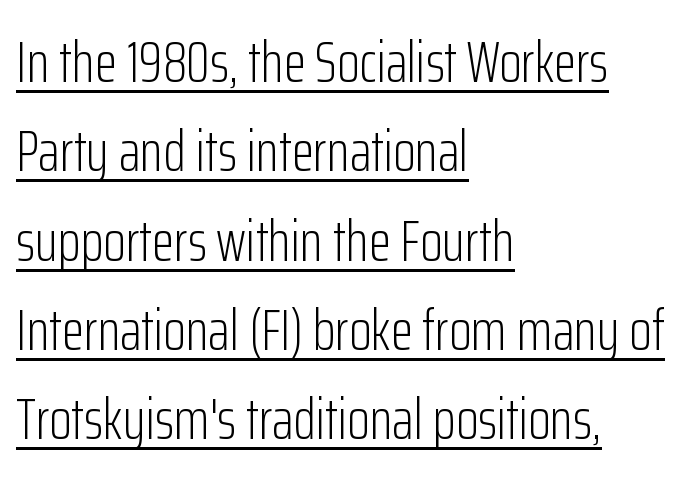
The typesetting does not lean heavy: it is not bold. Note the varied advance widths — an 'i' is clearly narrower than an 'm'. The face used here is a sans, in the tradition of grotesques and geometrics. If you drew a ruler down the left edge, every line would touch it. The gaps between neighbouring characters are ordinary and unremarkable. What's the leading like? Ordinary, nothing unusual.
